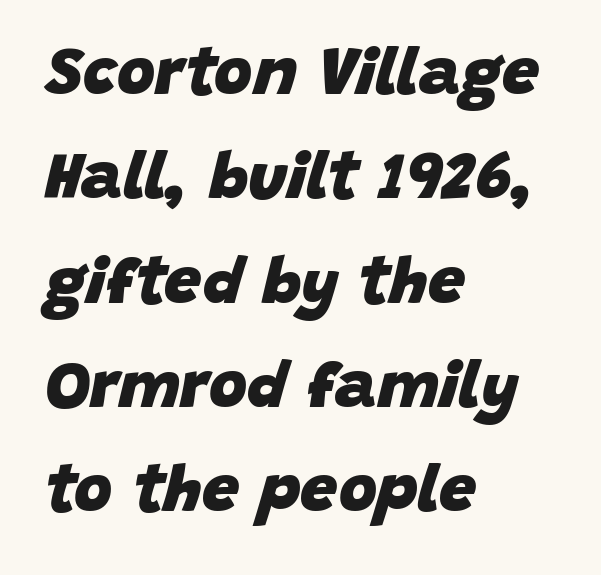
These lines are set flush left with a ragged right edge. Students, this is bold: see how much ink each stroke carries. You can tell it's italic because the verticals aren't actually vertical. Quick note: interline space is typical.
